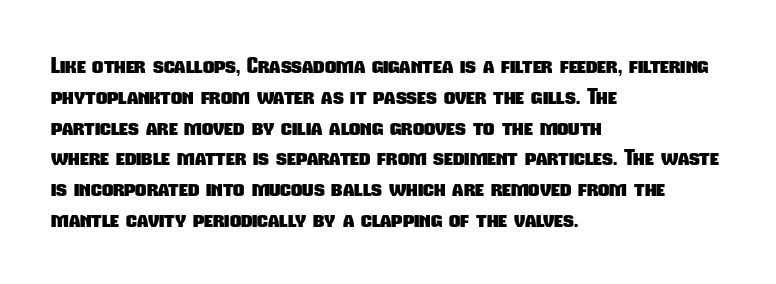
Q: Is the text bold? A: Yes.
Q: Is the text underlined? A: No.
Q: How is the paragraph aligned? A: Left-aligned.
Q: Is the spacing between letters normal or unusually wide? A: Normal.
Q: Is the spacing between lines tight, normal or loose? A: Normal.
